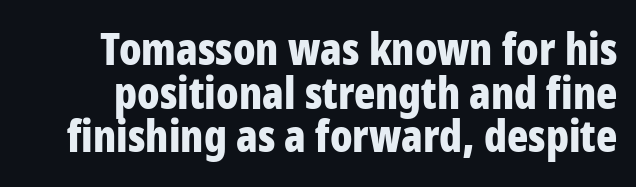
Look at the tracking — it's just the regular setting, nothing added. This rendering features lettering with no underline. Vertical strokes here are truly vertical. If you measured baseline to baseline, you'd find a short distance. The designer went with a sans here, leaving each stem footless.
